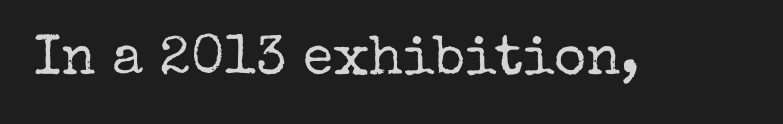
Quick note: underline off. The specimen reads as upright at a glance. Looks like regular typesetting: each glyph gets only the width it needs. Weight: not bold — regular or lighter. This sample uses a serif face.
